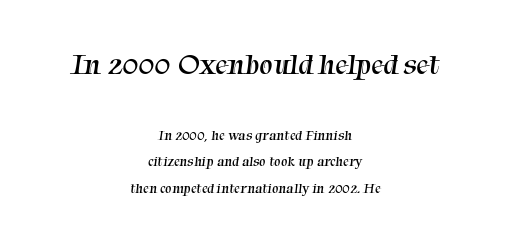
The image shows 30 px regular-weight serif type; set centered, line spacing 1.89x, normal letter spacing, not underlined; the first (top) block is 2.14x larger; medium stroke contrast and a medium x-height.
